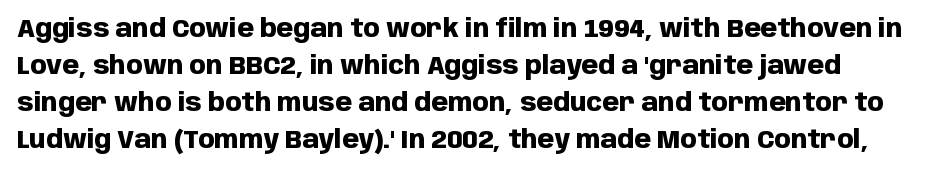
Q: Is the text bold? A: Yes.
Q: Is the text italic (slanted)? A: No, it is upright.
Q: Is the text underlined? A: No.
Q: Is the spacing between letters normal or unusually wide? A: Normal.
Q: Is the spacing between lines tight, normal or loose? A: Normal.
